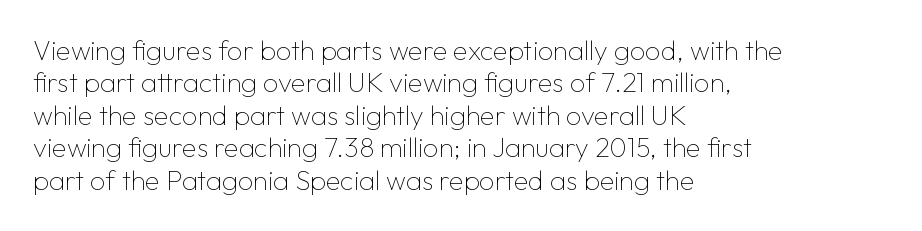
{"italic": "no", "bold": "no", "underline": "no", "align": "left", "line_spacing_ratio": 1.2, "letter_spacing": "normal", "letter_spacing_em": 0.0, "glyph_px": 27}
